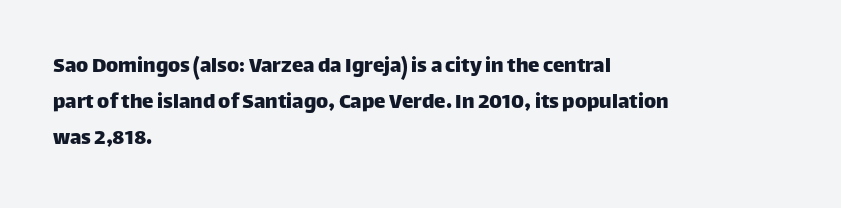
{"italic": "no", "underline": "no", "align": "left", "line_spacing": "normal", "line_spacing_ratio": 1.57, "letter_spacing": "normal", "letter_spacing_em": 0.0, "glyph_px": 23}
